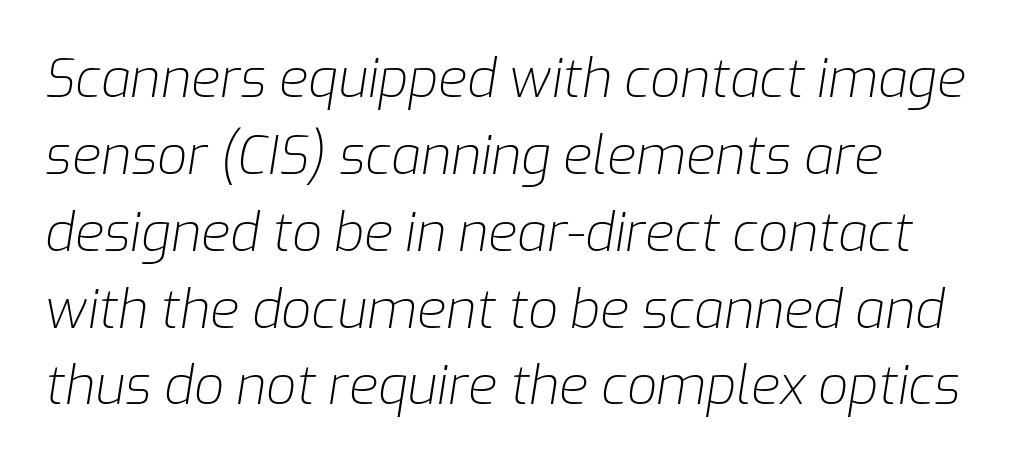
The image shows 53 px light type, italic (leaning right); set left-aligned, normal line spacing (1.45x), normal letter spacing, not underlined; low stroke contrast and a medium x-height.
